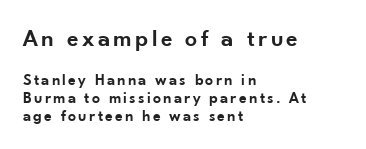
Character size in the leading block exceeds that of the trailing block. The baseline area is clear. Is there any slant? The stems are plumb. Vertical spacing — tight. Layout note: lines flush left. Each glyph is drawn with semibold strokes, heavier than normal yet not fully bold.
